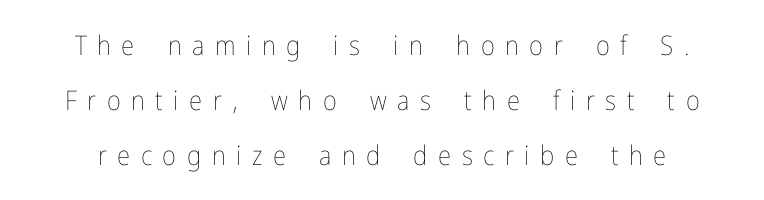
{"italic": "no", "bold": "no", "underline": "no", "line_spacing": "loose", "line_spacing_ratio": 2.03, "letter_spacing": "wide", "letter_spacing_em": 0.39, "glyph_px": 27}
